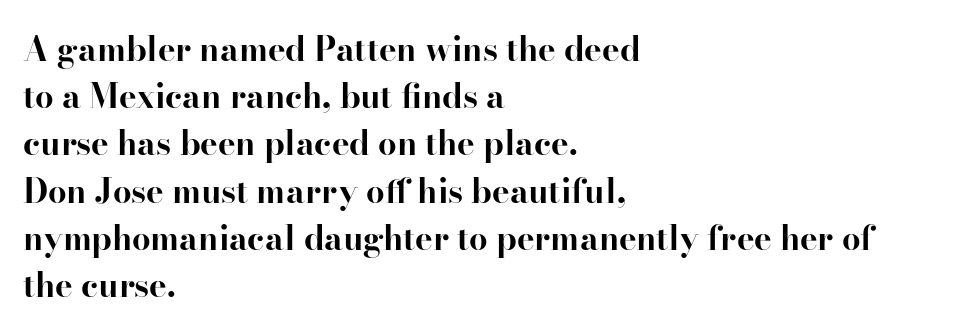
The image shows 33 px bold serif type, upright; set left-aligned, normal line spacing (1.43x), normal letter spacing, not underlined; high stroke contrast and a small x-height.
